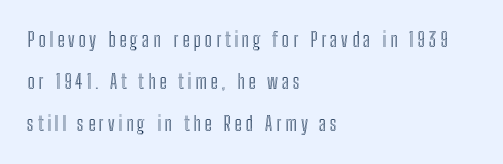
{"italic": "no", "underline": "no", "align": "left", "line_spacing": "loose", "line_spacing_ratio": 2.11, "glyph_px": 20}
